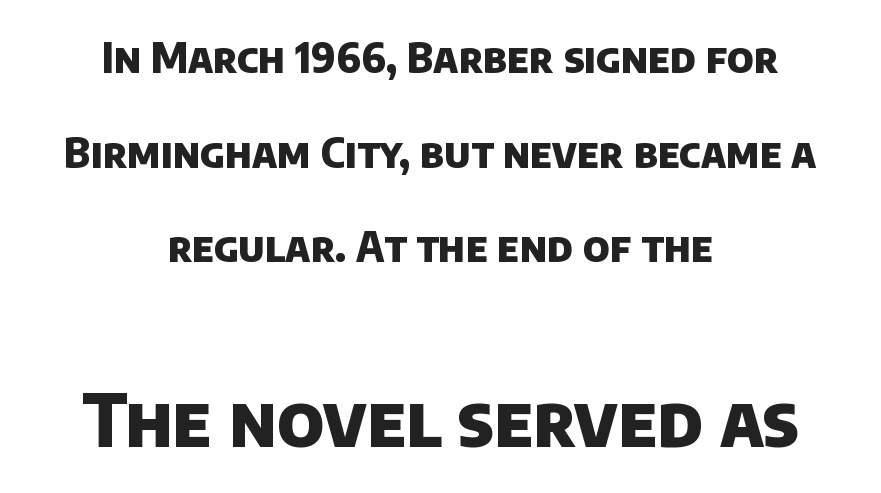
These two chunks differ in scale, with the bottom chunk taking the larger measure. Observe the ordinary spacing: letters are neighbours, not strangers. Glance below the letters and you will spot only blank space. How would I describe the line gaps? Wide and relaxed. These lines carry a lot of weight — the face is fully bold. Looks like regular typesetting: each glyph gets only the width it needs.
